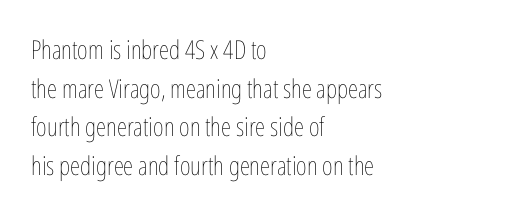
{"italic": "no", "bold": "no", "underline": "no", "align": "left", "line_spacing": "normal", "line_spacing_ratio": 1.49, "letter_spacing": "normal", "letter_spacing_em": 0.0, "glyph_px": 26}
